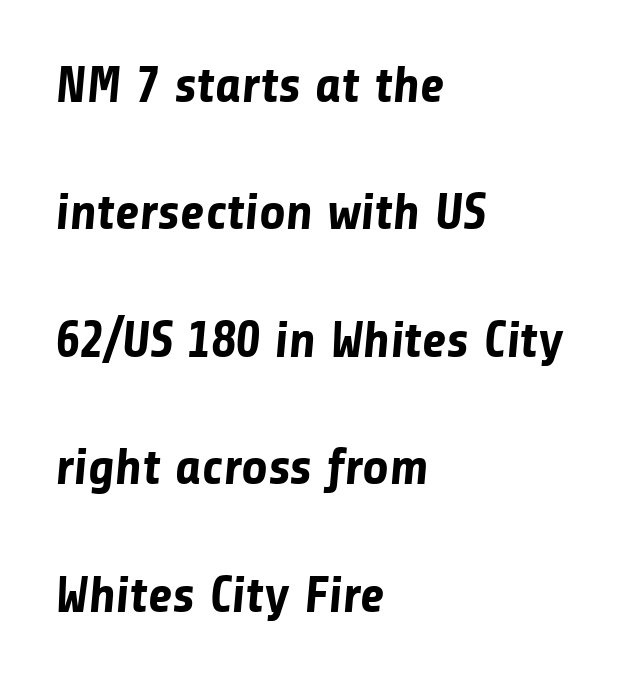
Q: Is the text bold? A: Yes.
Q: Is the typeface a serif or a sans-serif typeface? A: Sans-serif.
Q: Is the text underlined? A: No.
Q: How is the paragraph aligned? A: Left-aligned.
Q: Is the spacing between letters normal or unusually wide? A: Normal.
Q: Is the spacing between lines tight, normal or loose? A: Loose.
Q: Width (condensed, normal, or wide)? A: Normal.
Q: Stroke contrast? A: Low.
Q: x-height? A: Medium.
Q: Monospaced? A: No.
